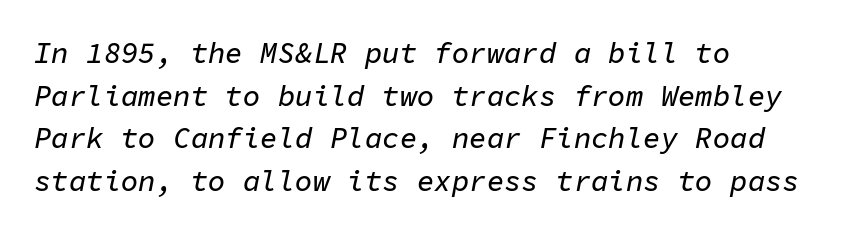
Q: Is the text italic (slanted)? A: Yes, it leans right by about 11 degrees.
Q: Is the text underlined? A: No.
Q: How is the paragraph aligned? A: Left-aligned.
Q: Is the spacing between letters normal or unusually wide? A: Normal.
Q: Is the spacing between lines tight, normal or loose? A: Normal.
Q: Width (condensed, normal, or wide)? A: Normal.
Q: Stroke contrast? A: Low.
Q: x-height? A: Medium.
Q: Monospaced? A: Yes.
